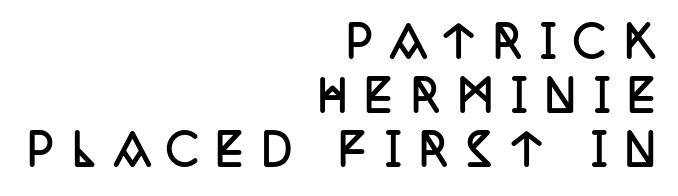
{"serif": "yes", "italic": "no", "bold": "yes", "weight": "semibold", "width": "condensed", "stroke_contrast": "low", "x_height": "large", "monospaced": "no", "underline": "no", "align": "right", "line_spacing": "normal", "line_spacing_ratio": 1.29, "letter_spacing": "wide", "letter_spacing_em": 0.42, "glyph_px": 42}
